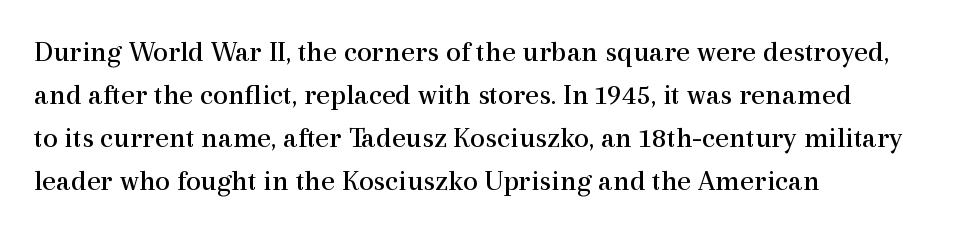
{"serif": "yes", "italic": "no", "bold": "no", "weight": "regular", "width": "normal", "x_height": "medium", "monospaced": "no", "underline": "no", "align": "left", "line_spacing": "normal", "line_spacing_ratio": 1.43, "letter_spacing": "normal", "letter_spacing_em": 0.0, "glyph_px": 30}
